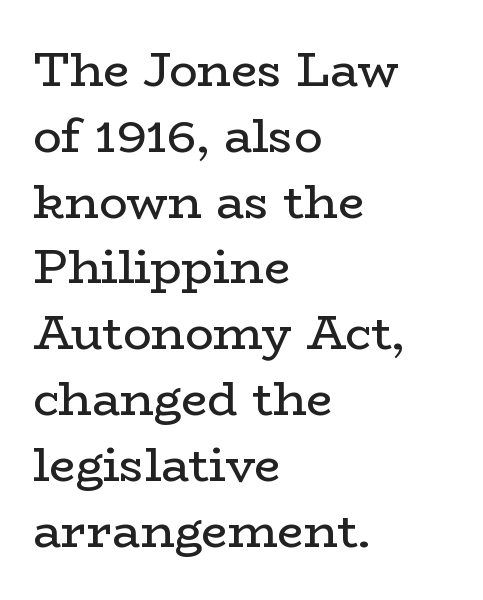
{"serif": "yes", "italic": "no", "bold": "no", "weight": "regular", "width": "wide", "stroke_contrast": "low", "x_height": "medium", "monospaced": "no", "underline": "no", "align": "left", "line_spacing": "normal", "line_spacing_ratio": 1.4, "letter_spacing": "normal", "letter_spacing_em": 0.0, "glyph_px": 47}
